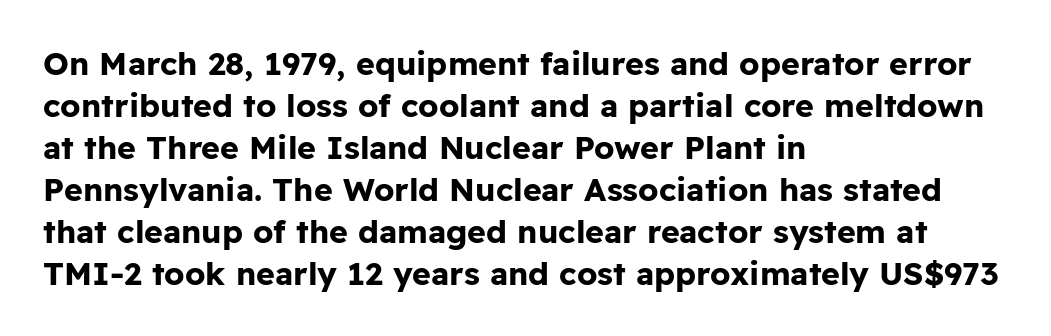
The image shows 32 px bold sans-serif type, upright; set left-aligned, normal line spacing (1.31x), normal letter spacing, not underlined; low stroke contrast and a medium x-height.
